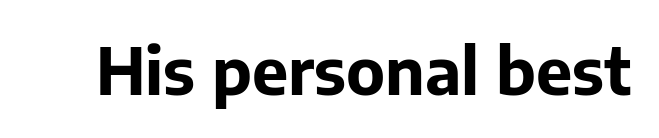
Standard letterfit; no display-style spreading of the glyphs. Character widths vary here, with narrow letters taking less room than wide ones. Emphasis by weight is at full strength: bold. The glyphs are unaccompanied by any horizontal stroke below them. Vertical strokes here are truly vertical. The font family rendered here belongs to the sans-serif group.
